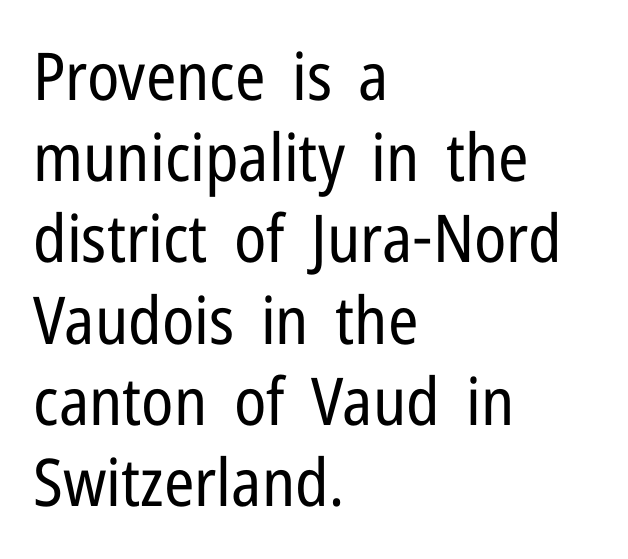
{"serif": "no", "italic": "no", "bold": "no", "weight": "regular", "width": "condensed", "stroke_contrast": "low", "x_height": "medium", "monospaced": "no", "underline": "no", "align": "left", "line_spacing_ratio": 1.23, "letter_spacing": "normal", "letter_spacing_em": 0.0, "glyph_px": 66}
